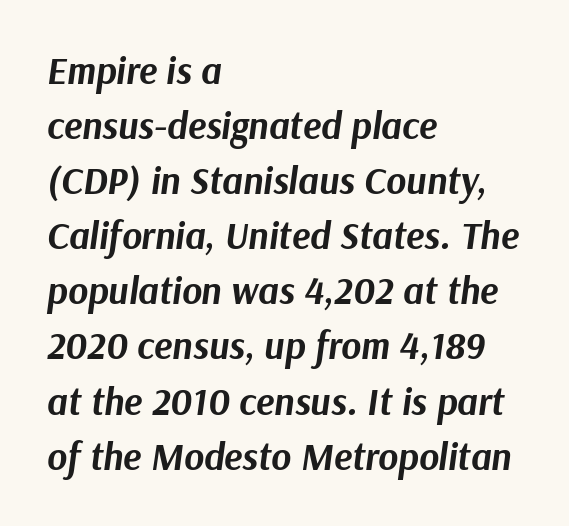
Q: Is the text bold? A: Yes.
Q: Is the text italic (slanted)? A: Yes, it leans right by about 9 degrees.
Q: Is the text underlined? A: No.
Q: How is the paragraph aligned? A: Left-aligned.
Q: Is the spacing between letters normal or unusually wide? A: Normal.
Q: Is the spacing between lines tight, normal or loose? A: Normal.
Q: Width (condensed, normal, or wide)? A: Normal.
Q: Stroke contrast? A: Medium.
Q: x-height? A: Medium.
Q: Monospaced? A: No.
